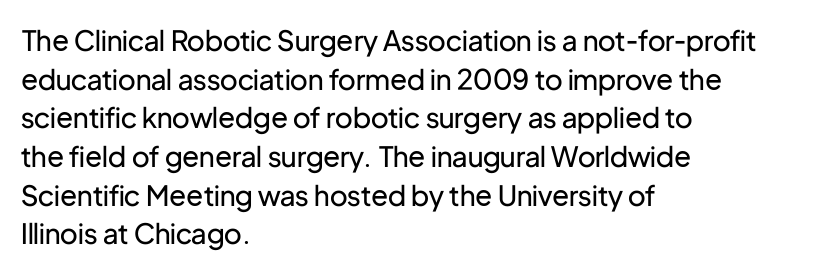
{"serif": "no", "italic": "no", "bold": "no", "weight": "regular", "width": "normal", "stroke_contrast": "low", "x_height": "medium", "monospaced": "no", "underline": "no", "align": "left", "line_spacing": "normal", "line_spacing_ratio": 1.38, "letter_spacing": "normal", "letter_spacing_em": 0.0, "glyph_px": 28}
